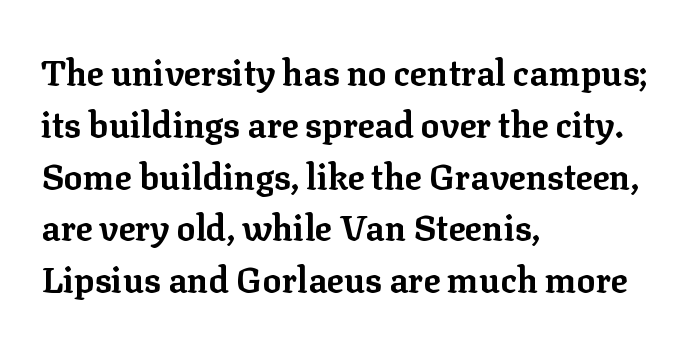
The image shows 35 px bold serif type, upright; set left-aligned, normal line spacing (1.48x), normal letter spacing, not underlined; low stroke contrast and a medium x-height.
